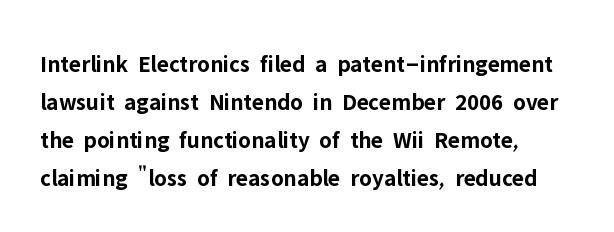
The image shows 24 px bold type, upright; set left-aligned, normal line spacing (1.58x), normal letter spacing, not underlined.
